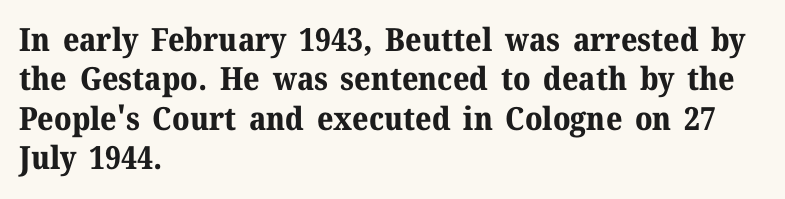
Chunky letters — that's bold for sure. Between one letter and the next there's only the usual sliver of space. Only glyphs here, with clear space below each row. A serif font was chosen for this passage. Rendered with straight, roman letterforms. The passage shown is typed in a proportional face where columns would drift.
